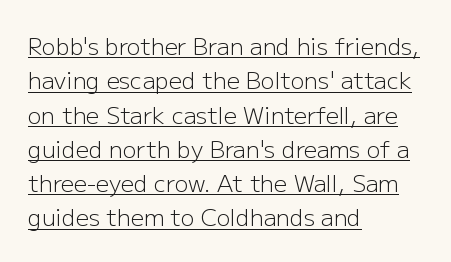
{"italic": "no", "bold": "no", "underline": "yes", "align": "left", "line_spacing": "normal", "line_spacing_ratio": 1.49, "letter_spacing": "normal", "letter_spacing_em": 0.0, "glyph_px": 23}
